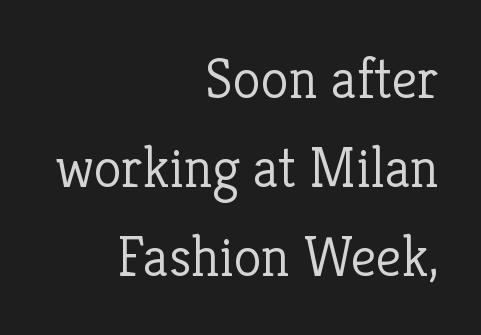
{"serif": "yes", "italic": "no", "bold": "no", "weight": "light", "width": "normal", "stroke_contrast": "low", "x_height": "medium", "monospaced": "no", "underline": "no", "align": "right", "line_spacing": "normal", "line_spacing_ratio": 1.56, "letter_spacing": "normal", "letter_spacing_em": 0.0, "glyph_px": 57}
